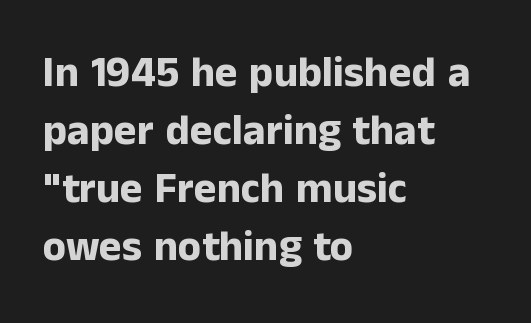
Q: Is the text bold? A: Yes.
Q: Is the text italic (slanted)? A: No, it is upright.
Q: Is the typeface a serif or a sans-serif typeface? A: Sans-serif.
Q: Is the text underlined? A: No.
Q: How is the paragraph aligned? A: Left-aligned.
Q: Is the spacing between letters normal or unusually wide? A: Normal.
Q: Is the spacing between lines tight, normal or loose? A: Normal.
Q: Width (condensed, normal, or wide)? A: Normal.
Q: Stroke contrast? A: Low.
Q: x-height? A: Medium.
Q: Monospaced? A: No.
